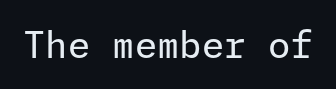
Unlike italic type, these characters show no tilt at all. Between one letter and the next there's only the usual sliver of space. These glyphs show unthickened strokes, regular width or finer. Descenders are the only things crossing below the line.
